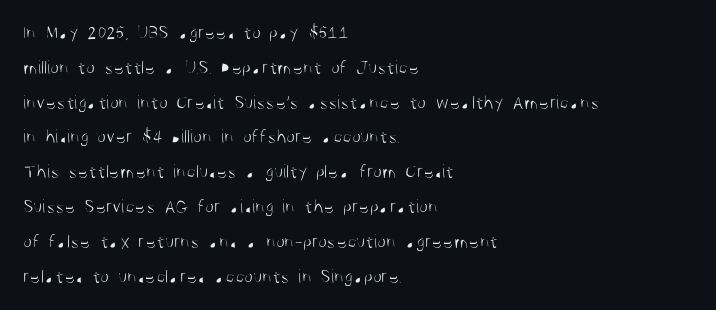
The image shows 20 px text type, upright; set left-aligned, line spacing 1.74x, normal letter spacing, not underlined.
